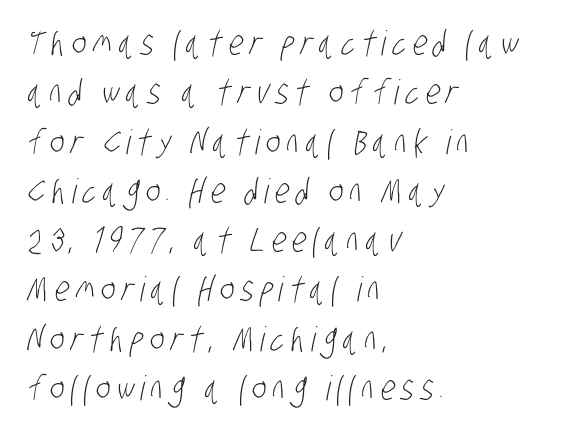
Reading down the block, your eye returns to a fixed left position each line. The typeface has the unassuming heft of standard copy or less. Examine the stroke ends and you'll find no serifs. This rendering features lettering with no underline.
